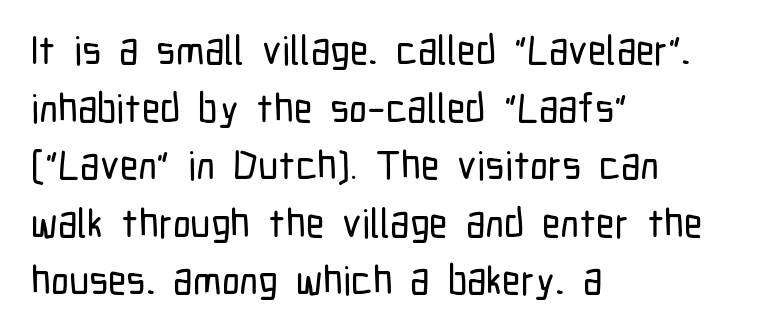
Italic? Not at all — the glyphs are vertical. The face used here is a sans, in the tradition of grotesques and geometrics. Think of a printed novel: that variable character pitch is what you see here. Words float on clear page, feet unadorned. There is no visible air inserted between adjacent glyphs.
